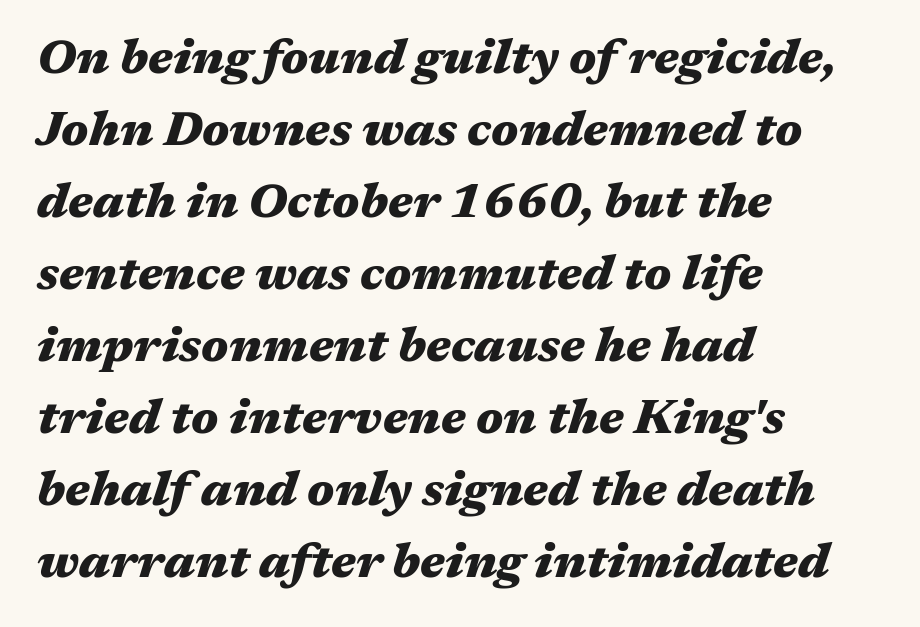
The image shows 48 px heavy, wide type, italic (leaning right); set left-aligned, normal line spacing (1.5x), normal letter spacing, not underlined; medium stroke contrast and a medium x-height.
